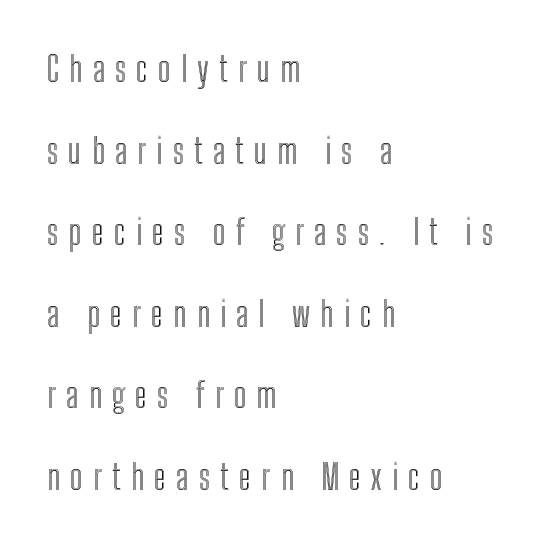
{"italic": "no", "width": "condensed", "x_height": "medium", "monospaced": "no", "underline": "no", "align": "left", "line_spacing": "loose", "line_spacing_ratio": 2.33, "letter_spacing": "wide", "letter_spacing_em": 0.29, "glyph_px": 35}
